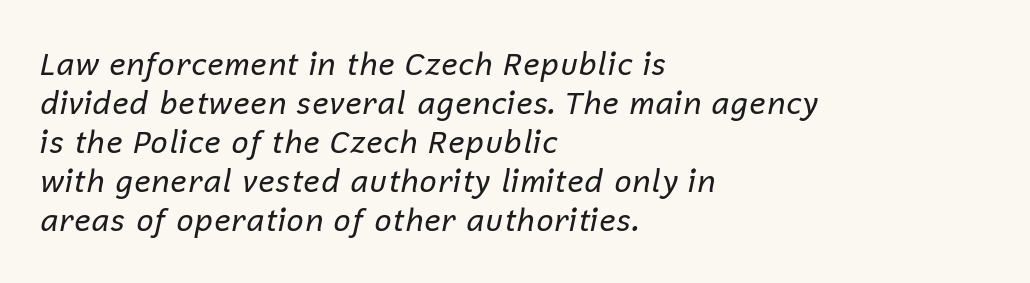
{"italic": "yes", "lean": "right", "slant_degrees": 12, "bold": "no", "weight": "regular", "width": "normal", "stroke_contrast": "low", "x_height": "medium", "monospaced": "no", "underline": "no", "align": "left", "line_spacing": "normal", "line_spacing_ratio": 1.26, "letter_spacing": "normal", "letter_spacing_em": 0.0, "glyph_px": 31}
